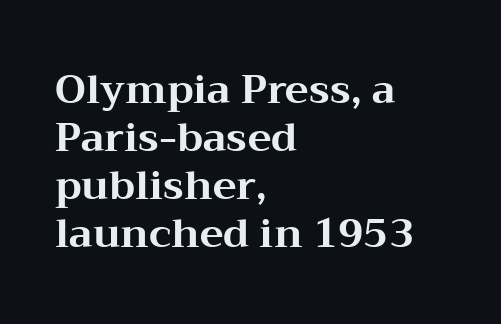
Q: Is the text bold? A: Yes.
Q: Is the text italic (slanted)? A: No, it is upright.
Q: Is the typeface a serif or a sans-serif typeface? A: Serif.
Q: Is the text underlined? A: No.
Q: How is the paragraph aligned? A: Left-aligned.
Q: Is the spacing between letters normal or unusually wide? A: Normal.
Q: Width (condensed, normal, or wide)? A: Wide.
Q: Stroke contrast? A: Medium.
Q: x-height? A: Medium.
Q: Monospaced? A: No.
